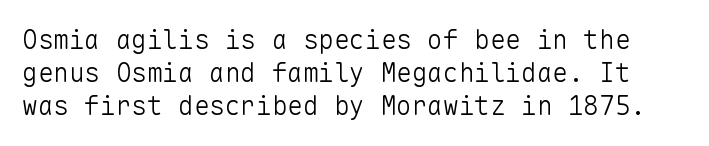
Q: Is the text bold? A: No.
Q: Is the text italic (slanted)? A: No, it is upright.
Q: Is the text underlined? A: No.
Q: Is the spacing between letters normal or unusually wide? A: Normal.
Q: Is the spacing between lines tight, normal or loose? A: Normal.
